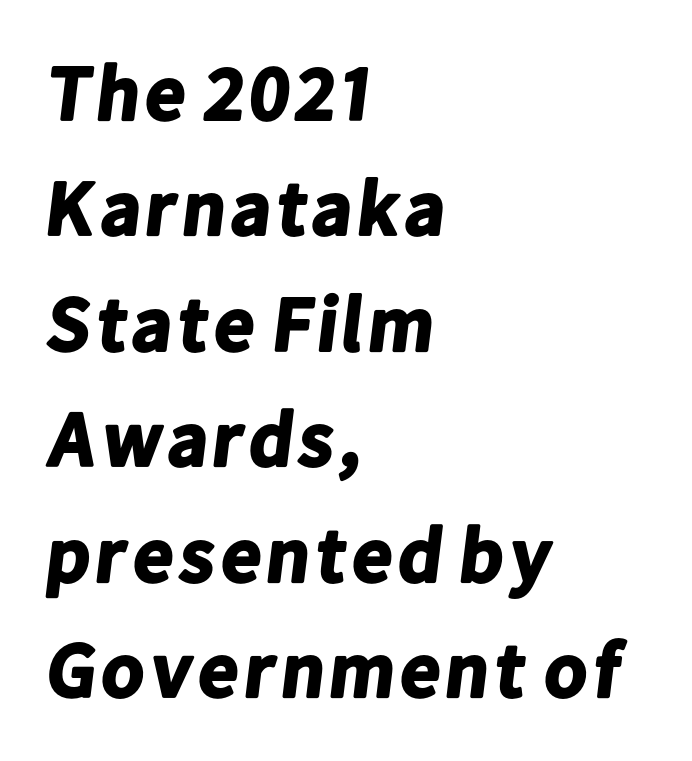
Q: Is the text bold? A: Yes.
Q: Is the typeface a serif or a sans-serif typeface? A: Sans-serif.
Q: Is the text underlined? A: No.
Q: How is the paragraph aligned? A: Left-aligned.
Q: Is the spacing between letters normal or unusually wide? A: Normal.
Q: Is the spacing between lines tight, normal or loose? A: Normal.
Q: Width (condensed, normal, or wide)? A: Normal.
Q: Stroke contrast? A: Low.
Q: x-height? A: Medium.
Q: Monospaced? A: No.
